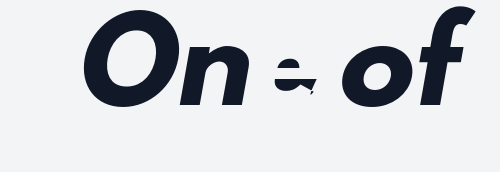
Q: Is the typeface a serif or a sans-serif typeface? A: Sans-serif.
Q: Is the text underlined? A: No.
Q: Is the spacing between letters normal or unusually wide? A: Normal.
Q: Width (condensed, normal, or wide)? A: Normal.
Q: Stroke contrast? A: Low.
Q: x-height? A: Small.
Q: Monospaced? A: No.
